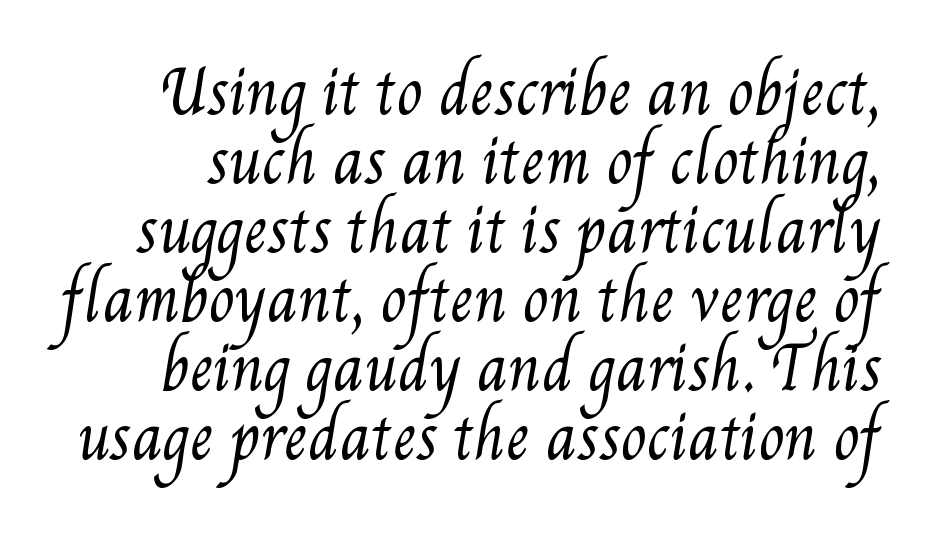
The image shows 59 px regular-weight, condensed type; set line spacing 1.17x, normal letter spacing, not underlined; medium stroke contrast and a small x-height.
